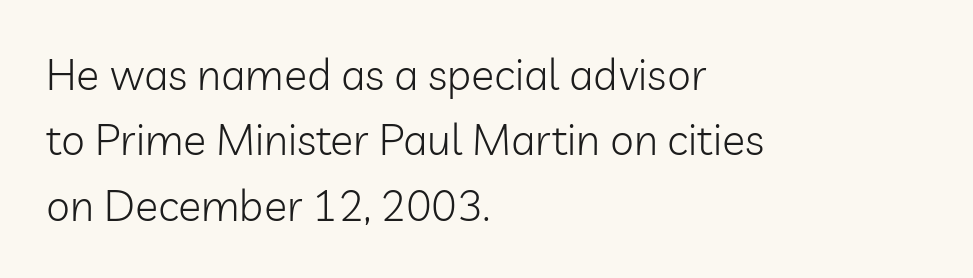
Q: Is the text bold? A: No.
Q: Is the text italic (slanted)? A: No, it is upright.
Q: Is the typeface a serif or a sans-serif typeface? A: Sans-serif.
Q: Is the text underlined? A: No.
Q: How is the paragraph aligned? A: Left-aligned.
Q: Is the spacing between letters normal or unusually wide? A: Normal.
Q: Is the spacing between lines tight, normal or loose? A: Normal.
Q: Width (condensed, normal, or wide)? A: Normal.
Q: Stroke contrast? A: Low.
Q: x-height? A: Medium.
Q: Monospaced? A: No.
